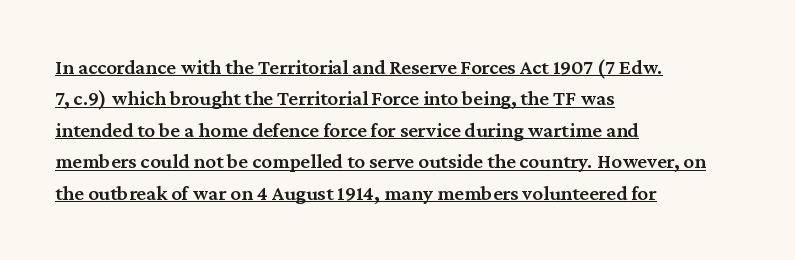
Caption: semibold face, moderately heavy strokes. What decoration does the sample have? An underline. Leftover space on each line is placed entirely after the last word. Summary of vertical rhythm: regular, with standard interline spacing.
